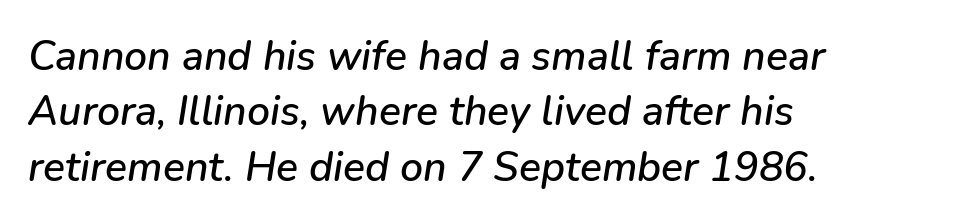
{"italic": "yes", "lean": "right", "slant_degrees": 9, "width": "normal", "stroke_contrast": "low", "x_height": "medium", "monospaced": "no", "underline": "no", "align": "left", "line_spacing": "normal", "line_spacing_ratio": 1.35, "letter_spacing": "normal", "letter_spacing_em": 0.0, "glyph_px": 41}
